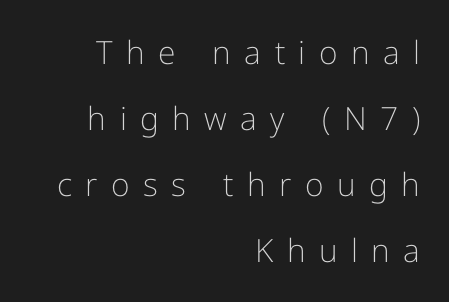
The image shows 32 px light sans-serif type, upright; set right-aligned, loose line spacing (2.06x), unusually wide letter spacing (+0.42 em), not underlined; low stroke contrast and a medium x-height.
